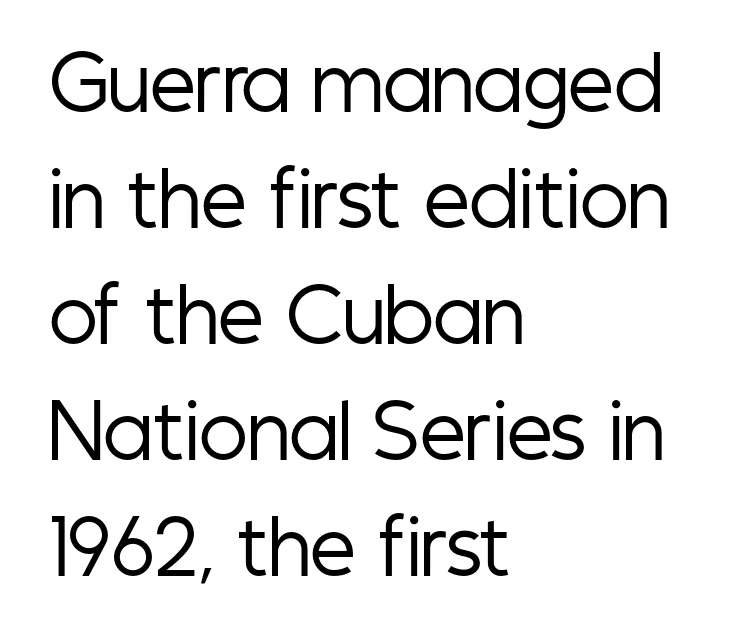
Where is the straight margin? On the left. Observe the ordinary spacing: letters are neighbours, not strangers. Font category for this specimen: sans-serif. Descenders are the only things crossing below the line.
